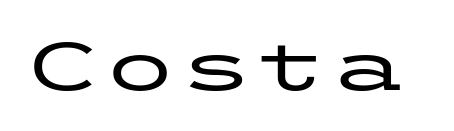
{"serif": "no", "italic": "no", "width": "wide", "stroke_contrast": "low", "x_height": "medium", "underline": "no", "letter_spacing": "normal", "letter_spacing_em": 0.0, "glyph_px": 69}
